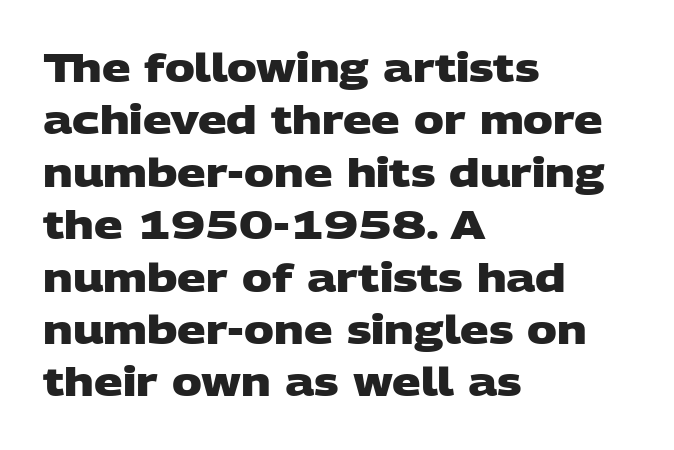
Q: Is the text bold? A: Yes.
Q: Is the typeface a serif or a sans-serif typeface? A: Sans-serif.
Q: Is the text underlined? A: No.
Q: How is the paragraph aligned? A: Left-aligned.
Q: Is the spacing between letters normal or unusually wide? A: Normal.
Q: Is the spacing between lines tight, normal or loose? A: Normal.
Q: Width (condensed, normal, or wide)? A: Wide.
Q: Stroke contrast? A: Low.
Q: x-height? A: Large.
Q: Monospaced? A: No.
